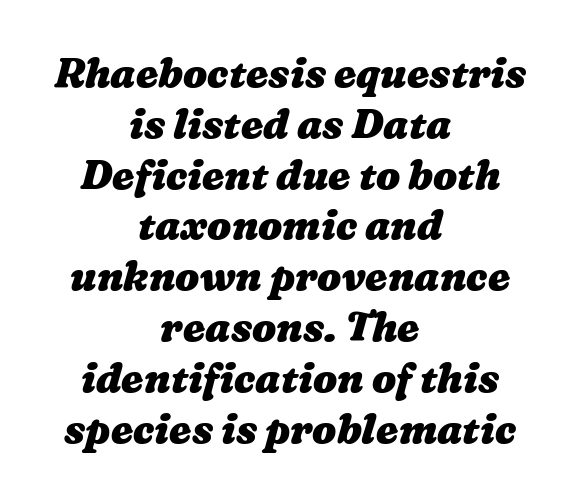
{"bold": "yes", "weight": "heavy", "width": "wide", "stroke_contrast": "medium", "x_height": "medium", "monospaced": "no", "underline": "no", "align": "center", "line_spacing": "normal", "line_spacing_ratio": 1.27, "letter_spacing": "normal", "letter_spacing_em": 0.0, "glyph_px": 40}
